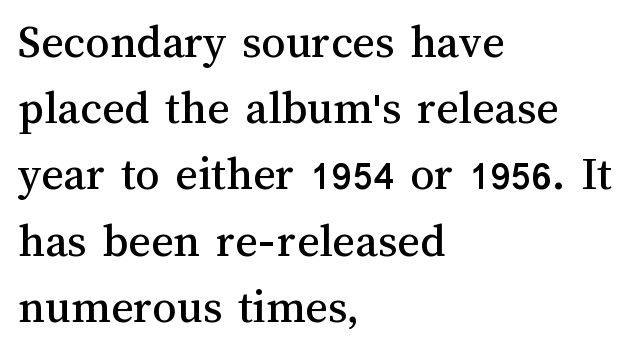
Q: Is the text italic (slanted)? A: No, it is upright.
Q: Is the text underlined? A: No.
Q: How is the paragraph aligned? A: Left-aligned.
Q: Is the spacing between letters normal or unusually wide? A: Normal.
Q: Is the spacing between lines tight, normal or loose? A: Normal.
Q: Width (condensed, normal, or wide)? A: Normal.
Q: Stroke contrast? A: Medium.
Q: x-height? A: Medium.
Q: Monospaced? A: No.
